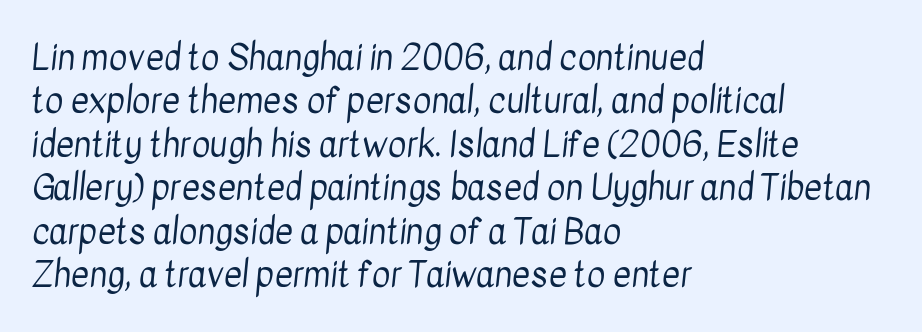
The strip under each line holds only bare page. The passage shown is typeset with a sans-serif family. This sample has the flowing, uneven cadence of proportional lettering. In CSS terms this would be text-align: left. This is not heavy type; no bold has been used. Honestly, the letter spacing is just normal — you wouldn't notice it.
